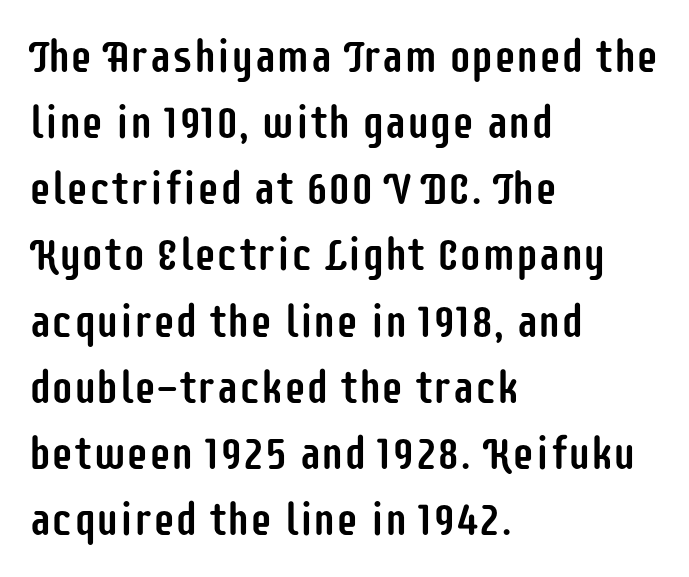
Q: Is the text italic (slanted)? A: No, it is upright.
Q: Is the typeface a serif or a sans-serif typeface? A: Sans-serif.
Q: Is the text underlined? A: No.
Q: How is the paragraph aligned? A: Left-aligned.
Q: Is the spacing between letters normal or unusually wide? A: Normal.
Q: Is the spacing between lines tight, normal or loose? A: Normal.
Q: Width (condensed, normal, or wide)? A: Condensed.
Q: Stroke contrast? A: Low.
Q: x-height? A: Large.
Q: Monospaced? A: No.
